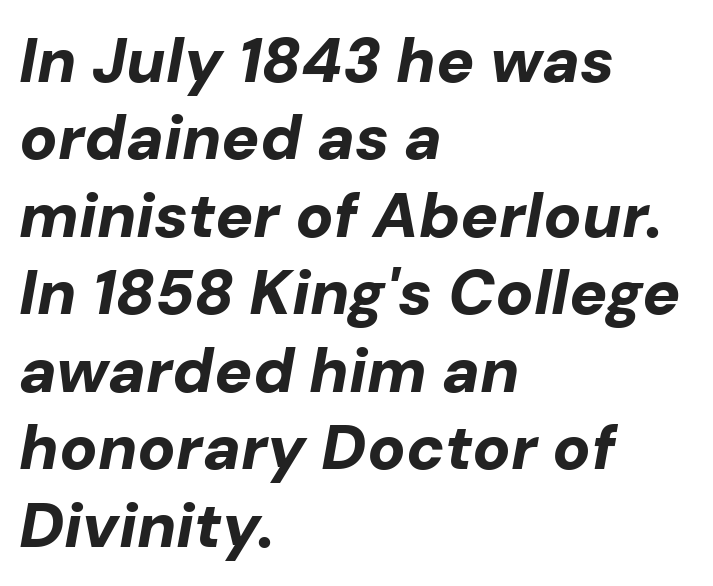
The image shows 63 px bold type, italic (leaning right); set left-aligned, line spacing 1.23x, normal letter spacing, not underlined; low stroke contrast and a medium x-height.
